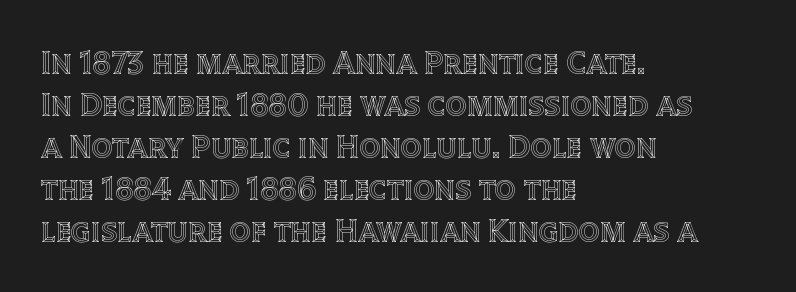
Here the designer chose a conventional face with non-uniform glyph widths. Quick note: interline space is typical. The horizontal fit of the characters is conventional and even. Does the copy run flush right? No — it runs flush left.
